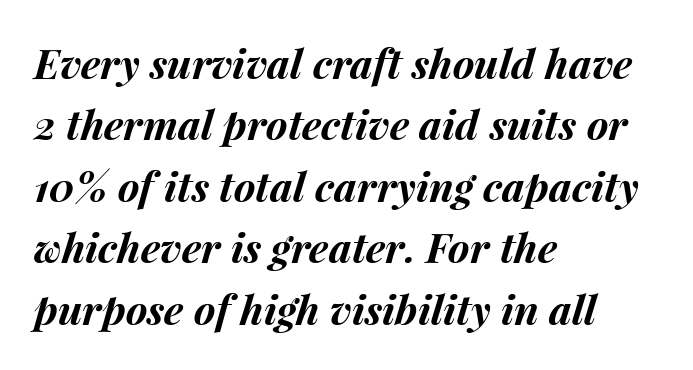
Q: Is the text bold? A: Yes.
Q: Is the text italic (slanted)? A: Yes, it leans right by about 15 degrees.
Q: Is the text underlined? A: No.
Q: How is the paragraph aligned? A: Left-aligned.
Q: Is the spacing between letters normal or unusually wide? A: Normal.
Q: Is the spacing between lines tight, normal or loose? A: Normal.
Q: Width (condensed, normal, or wide)? A: Normal.
Q: Stroke contrast? A: Medium.
Q: x-height? A: Medium.
Q: Monospaced? A: No.
